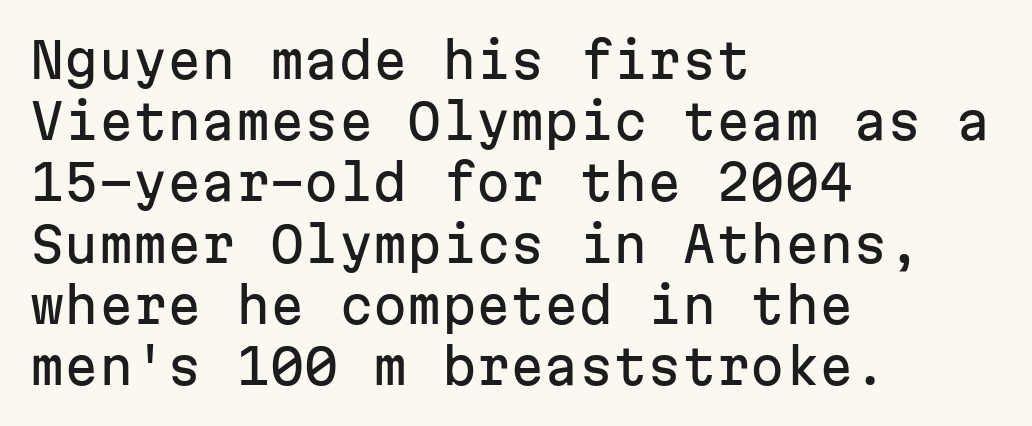
{"serif": "no", "italic": "no", "width": "normal", "stroke_contrast": "low", "x_height": "medium", "monospaced": "yes", "underline": "no", "align": "left", "line_spacing": "normal", "line_spacing_ratio": 1.25, "letter_spacing": "normal", "letter_spacing_em": 0.0, "glyph_px": 49}
